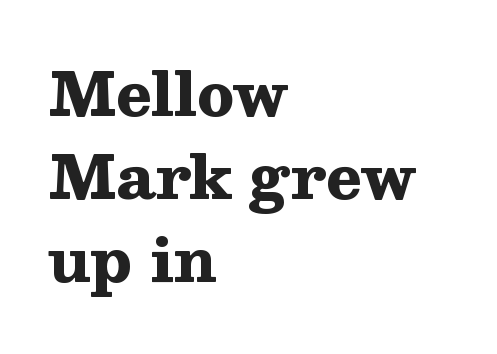
The image shows 59 px heavy, wide serif type, upright; set left-aligned, normal line spacing (1.41x), normal letter spacing, not underlined; medium stroke contrast and a medium x-height.
